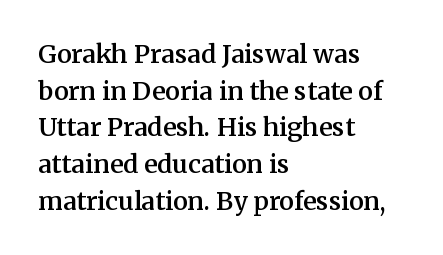
The image shows 25 px text type, upright; set left-aligned, normal line spacing (1.47x), normal letter spacing, not underlined.
